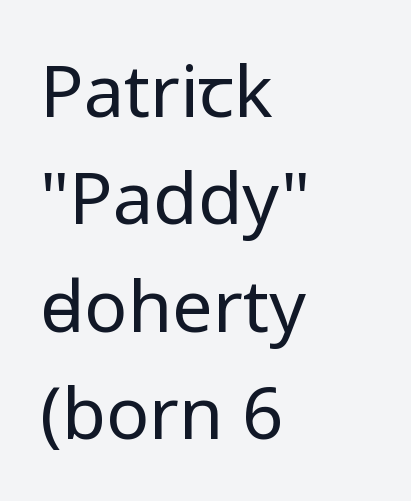
{"serif": "no", "italic": "no", "bold": "no", "weight": "regular", "width": "normal", "stroke_contrast": "low", "x_height": "medium", "monospaced": "no", "underline": "no", "align": "left", "line_spacing": "normal", "line_spacing_ratio": 1.49, "letter_spacing": "normal", "letter_spacing_em": 0.0, "glyph_px": 72}
